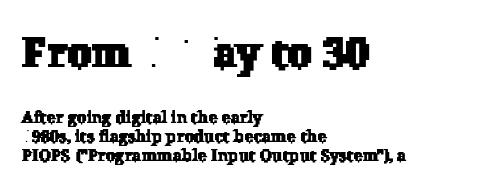
{"serif": "yes", "width": "normal", "stroke_contrast": "low", "x_height": "medium", "monospaced": "no", "underline": "no", "align": "left", "line_spacing": "tight", "line_spacing_ratio": 1.12, "letter_spacing": "normal", "letter_spacing_em": 0.0, "larger_block": "first", "size_ratio": 2.53, "glyph_px": 43}
